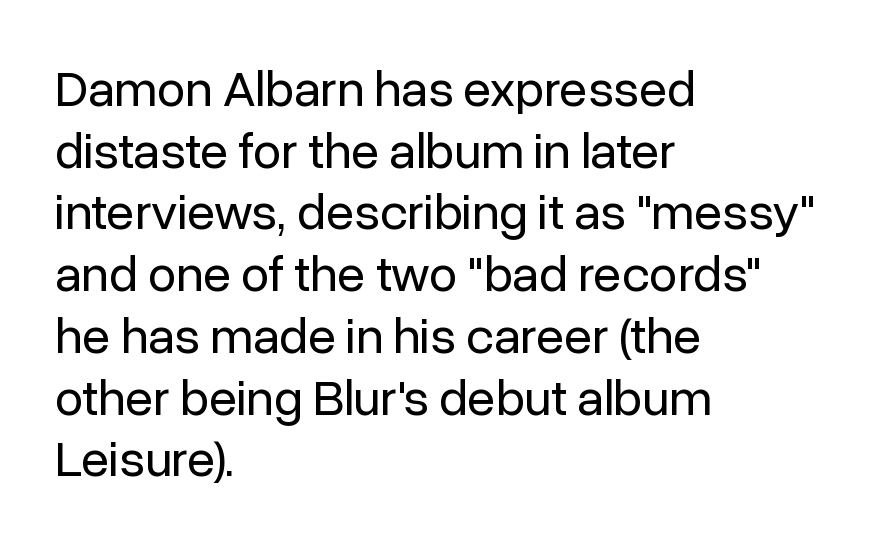
The image shows 51 px regular-weight sans-serif type, upright; set left-aligned, line spacing 1.21x, normal letter spacing, not underlined; low stroke contrast and a medium x-height.
